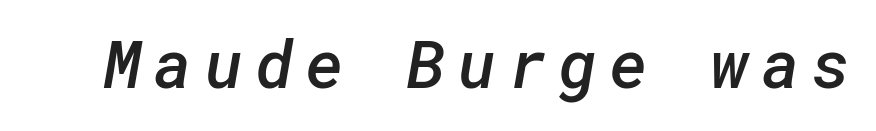
The font is running at a semibold setting, under full bold. Letterform terminals end flat and unadorned throughout the passage. Check under the words: just untouched page.
